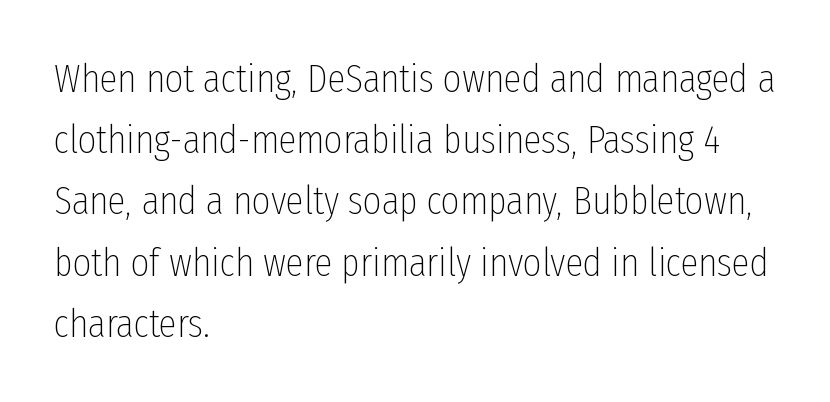
Bare-footed words on every line. The lines sit at an ordinary, default distance from one another. Quick note: not italic, upright. Letterform terminals end flat and unadorned throughout the passage. Is this a fixed-width face? No — the glyphs have proportional, varying widths. The compositor pushed each line to the left boundary.
